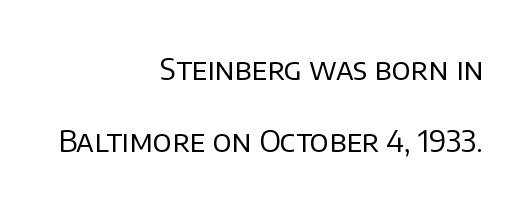
{"serif": "no", "italic": "no", "bold": "no", "weight": "regular", "width": "normal", "stroke_contrast": "low", "x_height": "large", "monospaced": "no", "underline": "no", "align": "right", "line_spacing": "loose", "line_spacing_ratio": 2.41, "letter_spacing": "normal", "letter_spacing_em": 0.0, "glyph_px": 30}
